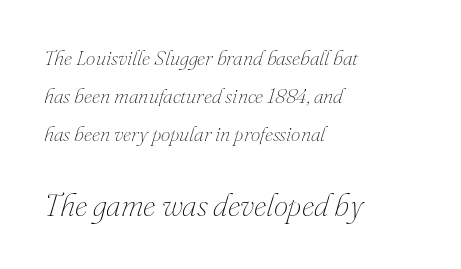
Q: Is the text bold? A: No.
Q: Is the text italic (slanted)? A: Yes, it leans right by about 16 degrees.
Q: Is the text underlined? A: No.
Q: How is the paragraph aligned? A: Left-aligned.
Q: Is the spacing between letters normal or unusually wide? A: Normal.
Q: Which block of text is set in a larger size, the first (top) or the second (bottom)? A: The second (bottom) one.
Q: Width (condensed, normal, or wide)? A: Normal.
Q: Stroke contrast? A: Medium.
Q: x-height? A: Small.
Q: Monospaced? A: No.
